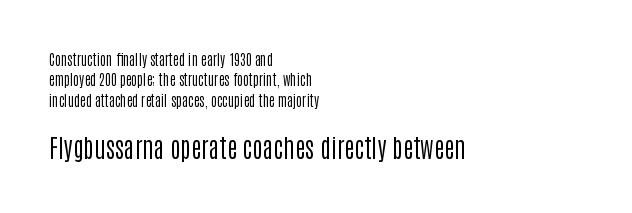
{"italic": "no", "bold": "no", "underline": "no", "align": "left", "line_spacing": "normal", "line_spacing_ratio": 1.46, "letter_spacing": "normal", "letter_spacing_em": 0.0, "larger_block": "second", "size_ratio": 1.79, "glyph_px": 25}
